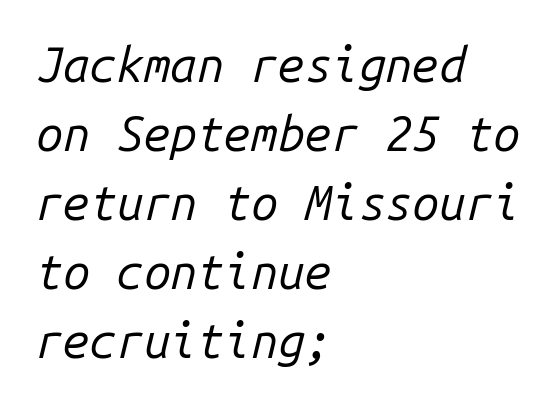
{"italic": "yes", "lean": "right", "slant_degrees": 14, "bold": "no", "weight": "regular", "width": "normal", "stroke_contrast": "low", "x_height": "medium", "monospaced": "yes", "underline": "no", "align": "left", "line_spacing": "normal", "line_spacing_ratio": 1.44, "letter_spacing": "normal", "letter_spacing_em": 0.0, "glyph_px": 48}
